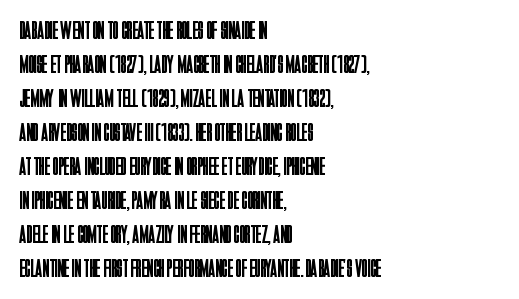
Descenders are the only things crossing below the line. All the whitespace from short lines collects on the right. Characters remain perfectly vertical along every line. The letters sit at their default tracking, neither squeezed nor spread.
